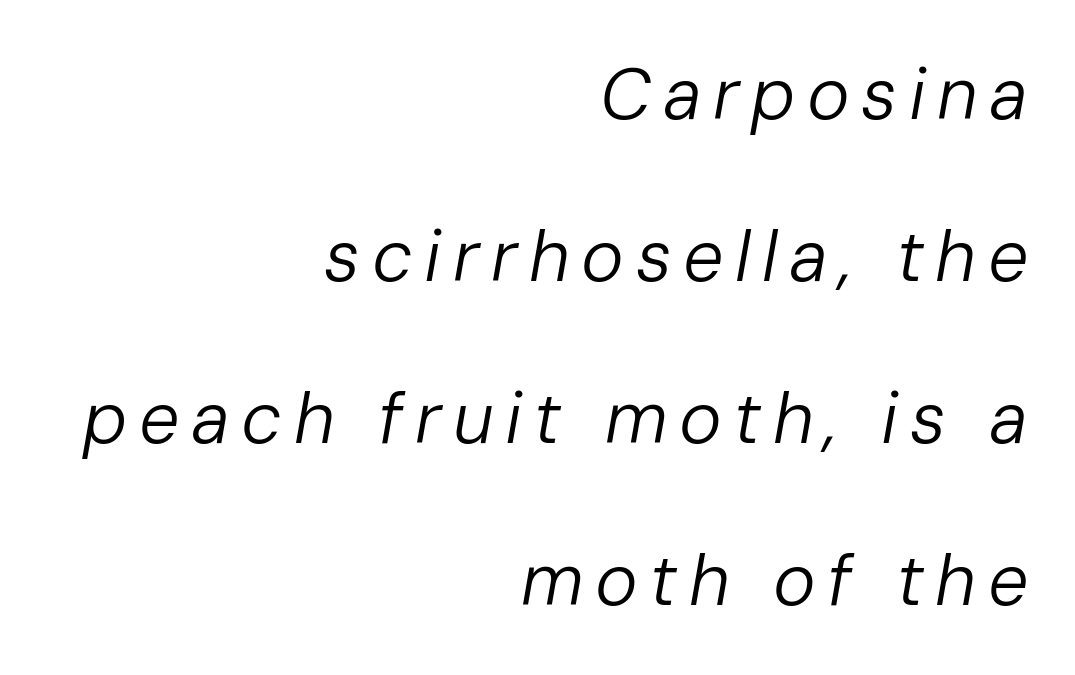
Q: Is the text bold? A: No.
Q: Is the text italic (slanted)? A: Yes, it leans right by about 10 degrees.
Q: Is the text underlined? A: No.
Q: How is the paragraph aligned? A: Right-aligned.
Q: Is the spacing between lines tight, normal or loose? A: Loose.
Q: Width (condensed, normal, or wide)? A: Normal.
Q: Stroke contrast? A: Low.
Q: x-height? A: Medium.
Q: Monospaced? A: No.
